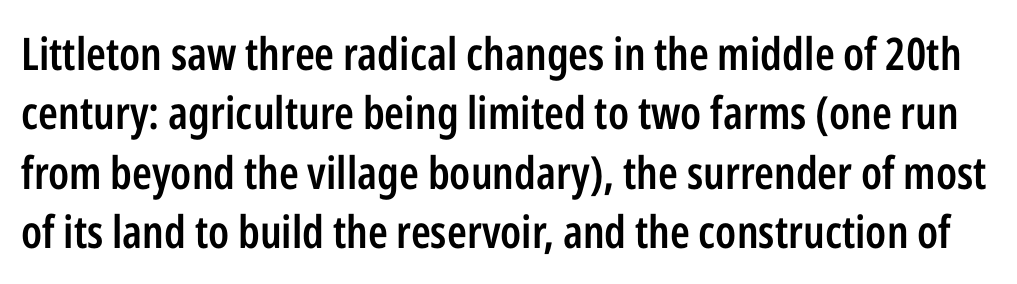
{"serif": "no", "italic": "no", "bold": "semi", "weight": "semibold", "width": "condensed", "stroke_contrast": "low", "x_height": "medium", "monospaced": "no", "underline": "no", "line_spacing": "normal", "line_spacing_ratio": 1.32, "letter_spacing": "normal", "letter_spacing_em": 0.0, "glyph_px": 45}
